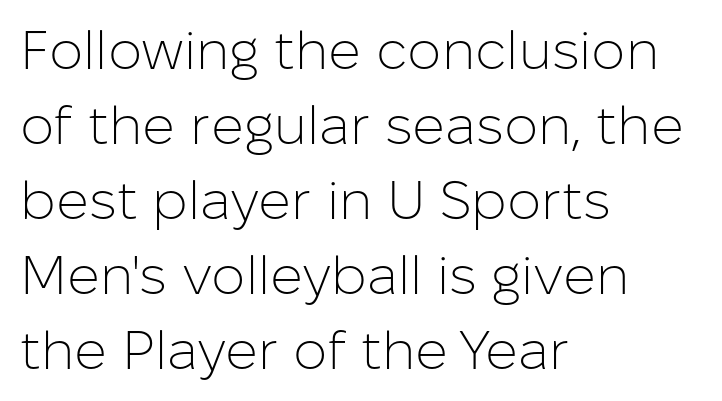
The image shows 54 px light sans-serif type, upright; set left-aligned, normal line spacing (1.39x), normal letter spacing, not underlined; low stroke contrast and a medium x-height.
